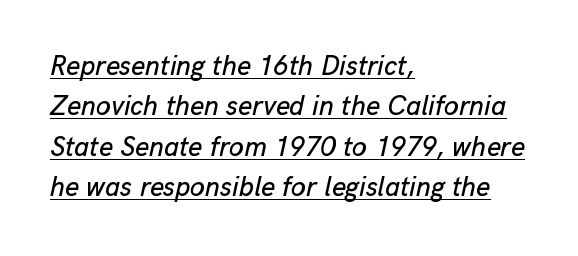
The gaps between neighbouring characters are ordinary and unremarkable. Baseline-to-baseline distance is the conventional proportion of letter height. Where is the straight margin? On the left. The specimen includes a rule beneath the text block's lines.
